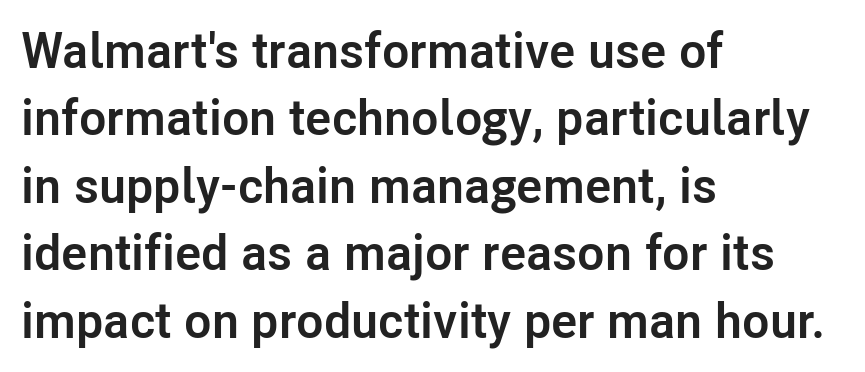
The image shows 50 px semibold sans-serif type, upright; set left-aligned, normal line spacing (1.35x), normal letter spacing, not underlined; low stroke contrast and a medium x-height.
